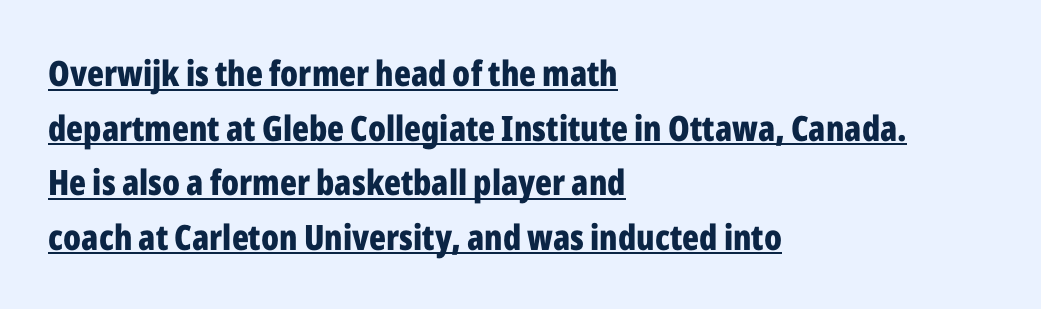
Q: Is the text bold? A: Yes.
Q: Is the text italic (slanted)? A: No, it is upright.
Q: Is the typeface a serif or a sans-serif typeface? A: Sans-serif.
Q: Is the text underlined? A: Yes.
Q: How is the paragraph aligned? A: Left-aligned.
Q: Is the spacing between letters normal or unusually wide? A: Normal.
Q: Is the spacing between lines tight, normal or loose? A: Normal.
Q: Width (condensed, normal, or wide)? A: Condensed.
Q: Stroke contrast? A: Low.
Q: x-height? A: Medium.
Q: Monospaced? A: No.
